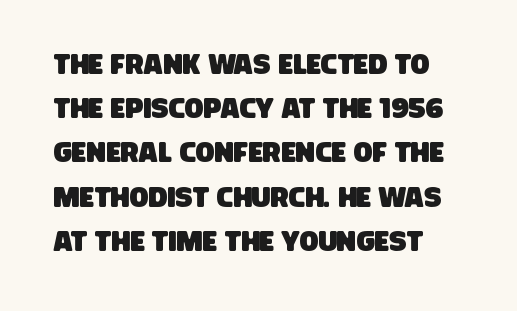
The image shows 28 px condensed sans-serif type; set normal line spacing (1.58x), normal letter spacing, not underlined; low stroke contrast and a large x-height.
